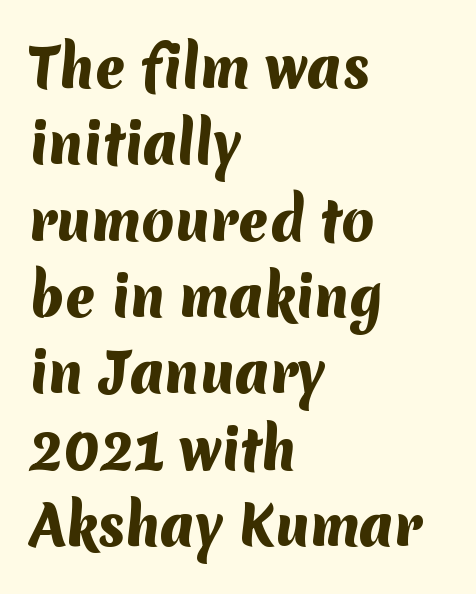
{"serif": "no", "bold": "yes", "weight": "heavy", "width": "normal", "stroke_contrast": "medium", "x_height": "medium", "monospaced": "no", "underline": "no", "align": "left", "line_spacing": "normal", "line_spacing_ratio": 1.44, "letter_spacing": "normal", "letter_spacing_em": 0.0, "glyph_px": 53}
